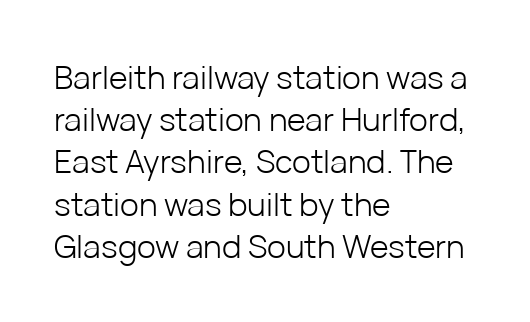
The paragraph shown leans on its left margin. Characters remain perfectly vertical along every line. The passage shown has conventional tracking throughout. Nothing heavy about these letters — not bold at all. These lines are composed in type without serifs. Only glyphs here, with clear space below each row.
